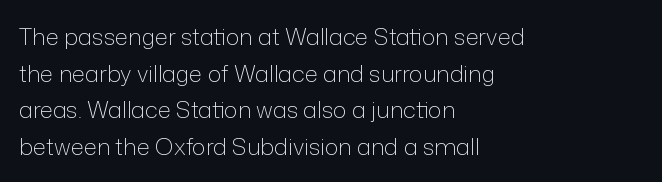
The image shows 23 px text type, upright; set left-aligned, normal line spacing (1.59x), normal letter spacing, not underlined.
